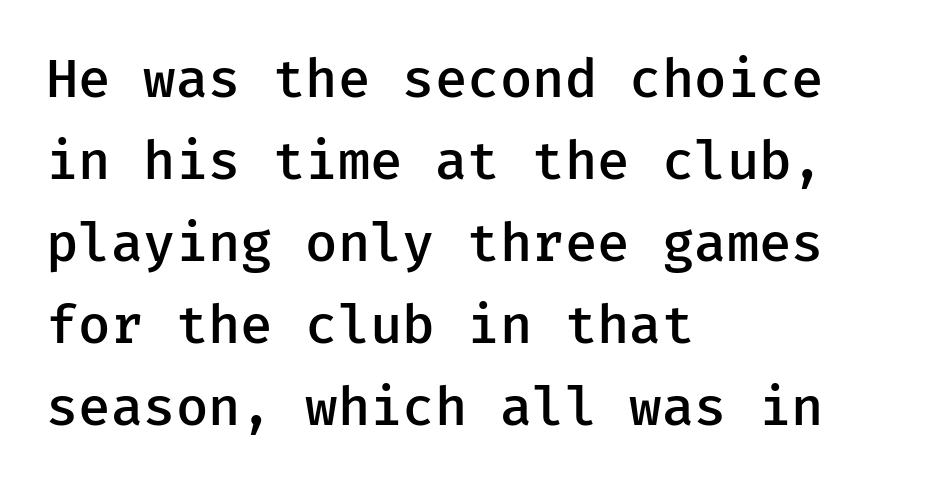
Q: Is the text bold? A: Semi-bold.
Q: Is the text italic (slanted)? A: No, it is upright.
Q: Is the typeface a serif or a sans-serif typeface? A: Sans-serif.
Q: Is the text underlined? A: No.
Q: How is the paragraph aligned? A: Left-aligned.
Q: Is the spacing between letters normal or unusually wide? A: Normal.
Q: Is the spacing between lines tight, normal or loose? A: Normal.
Q: Width (condensed, normal, or wide)? A: Normal.
Q: Stroke contrast? A: Low.
Q: x-height? A: Medium.
